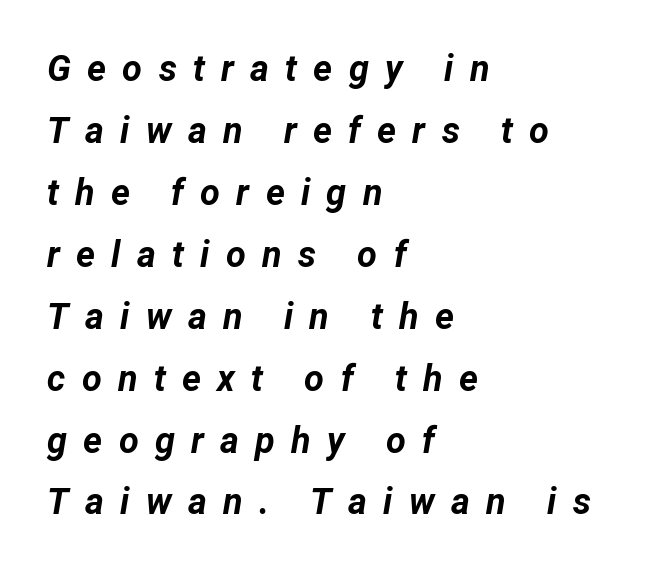
Q: Is the text bold? A: Yes.
Q: Is the text italic (slanted)? A: Yes, it leans right by about 12 degrees.
Q: Is the text underlined? A: No.
Q: How is the paragraph aligned? A: Left-aligned.
Q: Is the spacing between letters normal or unusually wide? A: Unusually wide.
Q: Width (condensed, normal, or wide)? A: Normal.
Q: Stroke contrast? A: Low.
Q: x-height? A: Medium.
Q: Monospaced? A: No.
